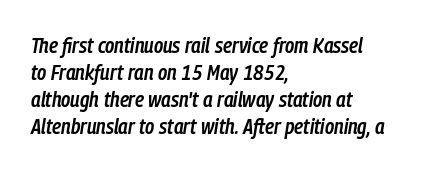
Q: Is the text bold? A: Semi-bold.
Q: Is the text italic (slanted)? A: Yes, it leans right by about 9 degrees.
Q: Is the text underlined? A: No.
Q: How is the paragraph aligned? A: Left-aligned.
Q: Is the spacing between letters normal or unusually wide? A: Normal.
